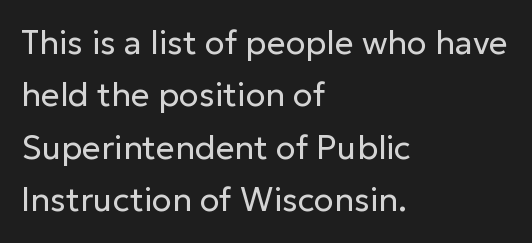
The image shows 33 px regular-weight sans-serif type, upright; set left-aligned, normal line spacing (1.59x), normal letter spacing, not underlined; low stroke contrast and a medium x-height.
